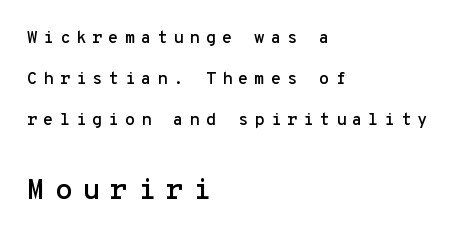
The image shows 29 px sans-serif type, upright, monospaced; set left-aligned, loose line spacing (2.41x), unusually wide letter spacing (+0.34 em), not underlined; the second (bottom) block is 1.71x larger; low stroke contrast and a medium x-height.
